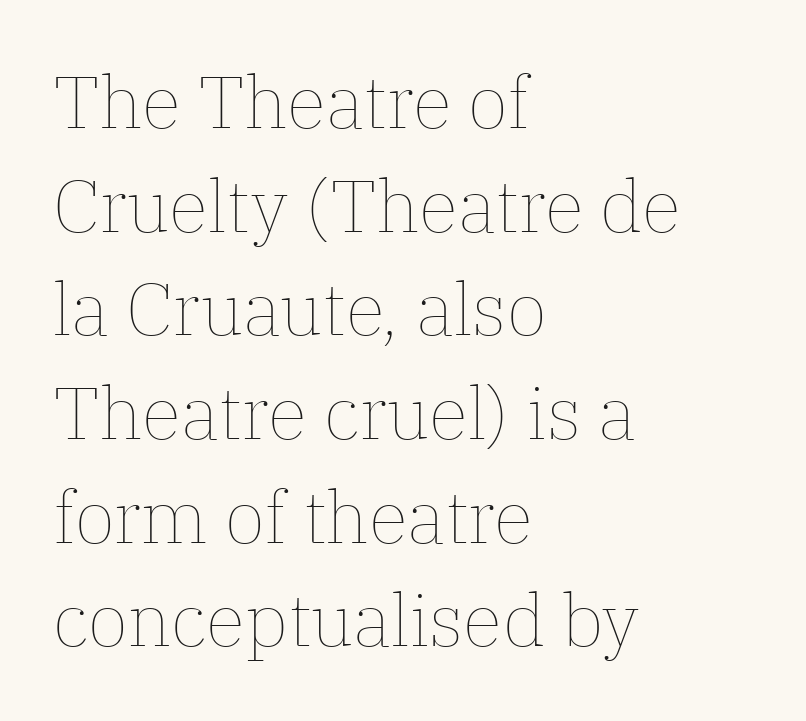
Q: Is the text bold? A: No.
Q: Is the text italic (slanted)? A: No, it is upright.
Q: Is the text underlined? A: No.
Q: How is the paragraph aligned? A: Left-aligned.
Q: Is the spacing between letters normal or unusually wide? A: Normal.
Q: Is the spacing between lines tight, normal or loose? A: Normal.
Q: Width (condensed, normal, or wide)? A: Normal.
Q: Stroke contrast? A: Low.
Q: x-height? A: Medium.
Q: Monospaced? A: No.
